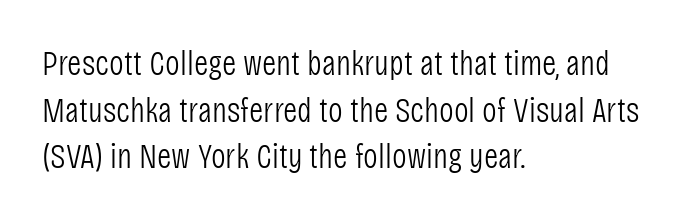
{"serif": "no", "italic": "no", "bold": "no", "weight": "light", "width": "condensed", "stroke_contrast": "low", "x_height": "large", "monospaced": "no", "underline": "no", "align": "left", "line_spacing": "normal", "line_spacing_ratio": 1.33, "letter_spacing": "normal", "letter_spacing_em": 0.0, "glyph_px": 35}
